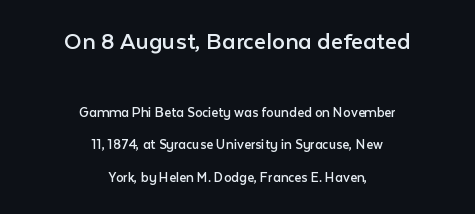
Q: Is the text bold? A: No.
Q: Is the text italic (slanted)? A: No, it is upright.
Q: Is the text underlined? A: No.
Q: How is the paragraph aligned? A: Centered.
Q: Is the spacing between letters normal or unusually wide? A: Normal.
Q: Is the spacing between lines tight, normal or loose? A: Loose.
Q: Which block of text is set in a larger size, the first (top) or the second (bottom)? A: The first (top) one.
